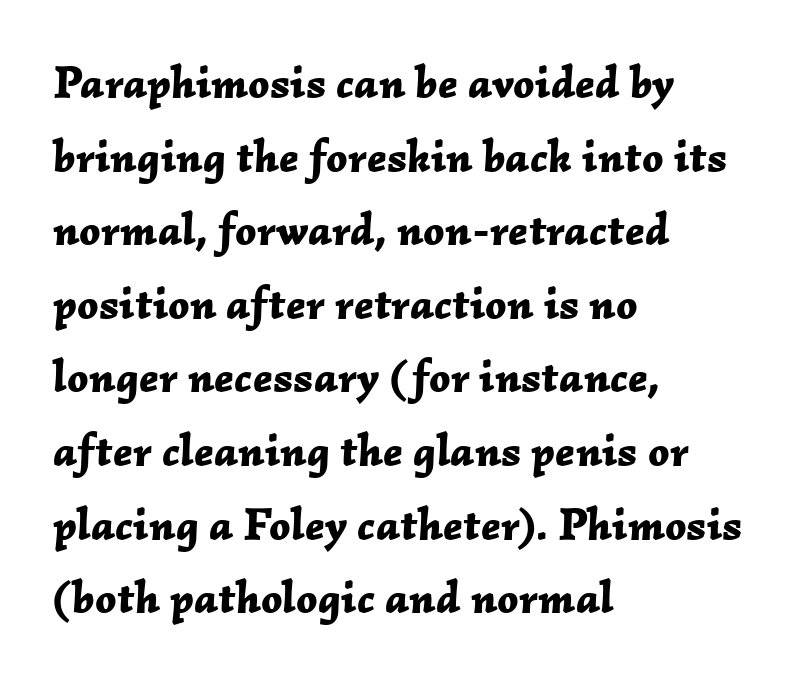
The image shows 46 px bold type, italic (leaning right); set left-aligned, normal line spacing (1.6x), normal letter spacing, not underlined; low stroke contrast and a medium x-height.
